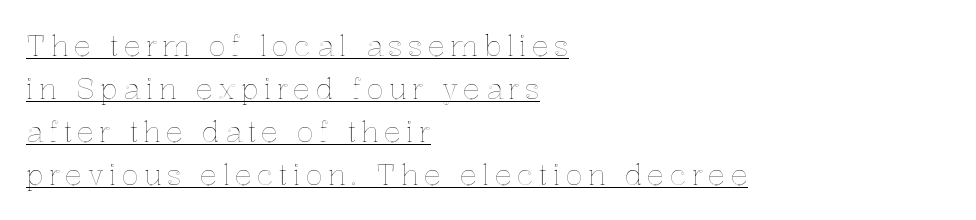
The image shows 28 px text type, upright; set left-aligned, normal line spacing (1.53x), underlined; a medium x-height.
